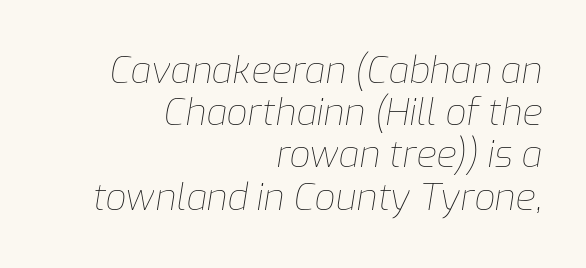
Q: Is the text bold? A: No.
Q: Is the text italic (slanted)? A: Yes, it leans right by about 9 degrees.
Q: Is the text underlined? A: No.
Q: How is the paragraph aligned? A: Right-aligned.
Q: Is the spacing between letters normal or unusually wide? A: Normal.
Q: Is the spacing between lines tight, normal or loose? A: Tight.
Q: Width (condensed, normal, or wide)? A: Normal.
Q: Stroke contrast? A: Low.
Q: x-height? A: Medium.
Q: Monospaced? A: No.
